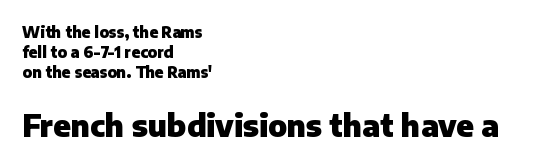
{"serif": "no", "italic": "no", "bold": "yes", "weight": "heavy", "width": "normal", "stroke_contrast": "low", "x_height": "medium", "monospaced": "no", "underline": "no", "align": "left", "line_spacing": "normal", "line_spacing_ratio": 1.33, "letter_spacing": "normal", "letter_spacing_em": 0.0, "larger_block": "second", "size_ratio": 2.0, "glyph_px": 30}
